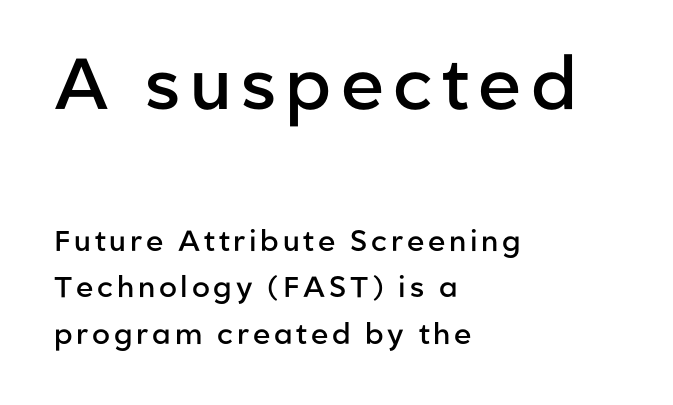
The image shows 72 px semibold sans-serif type, upright; set left-aligned, normal line spacing (1.61x), not underlined; the first (top) block is 2.48x larger; low stroke contrast and a medium x-height.
